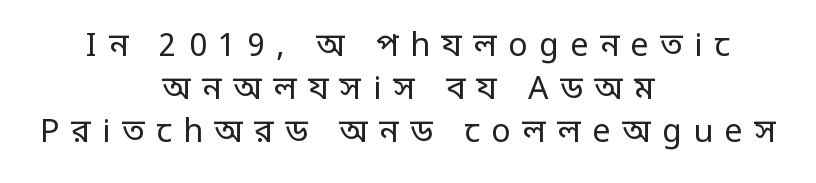
The image shows 32 px regular-weight, condensed sans-serif type, upright; set centered, normal line spacing (1.35x), unusually wide letter spacing (+0.36 em), not underlined; low stroke contrast.
